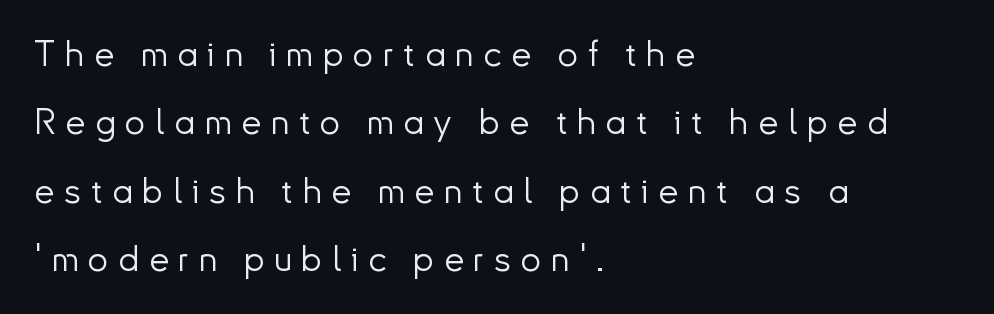
Q: Is the text bold? A: No.
Q: Is the text italic (slanted)? A: No, it is upright.
Q: Is the typeface a serif or a sans-serif typeface? A: Sans-serif.
Q: Is the text underlined? A: No.
Q: How is the paragraph aligned? A: Left-aligned.
Q: Is the spacing between letters normal or unusually wide? A: Unusually wide.
Q: Is the spacing between lines tight, normal or loose? A: Loose.
Q: Width (condensed, normal, or wide)? A: Normal.
Q: Stroke contrast? A: Low.
Q: x-height? A: Small.
Q: Monospaced? A: No.
